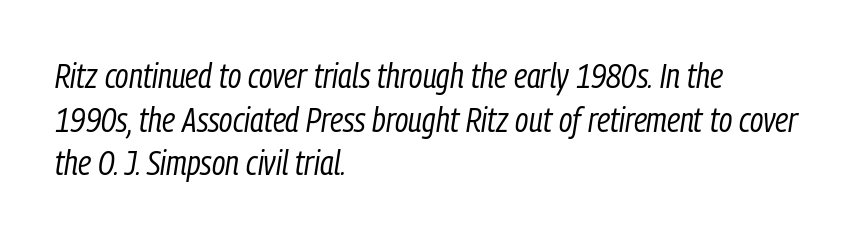
This reads as an unemphasized weight, regular at the heaviest. This sample uses plain, unmodified letter spacing. Bare-footed words on every line. One glance says typical: line gaps are just what's usual.
